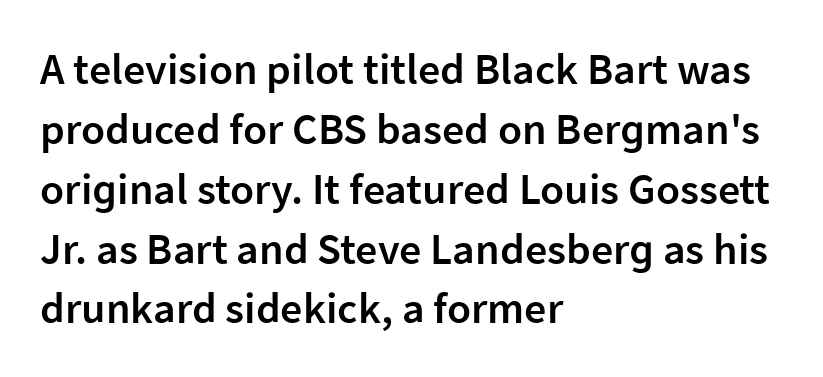
{"serif": "no", "italic": "no", "bold": "semi", "weight": "semibold", "width": "normal", "stroke_contrast": "low", "x_height": "medium", "monospaced": "no", "underline": "no", "align": "left", "line_spacing": "normal", "line_spacing_ratio": 1.36, "letter_spacing": "normal", "letter_spacing_em": 0.0, "glyph_px": 44}
